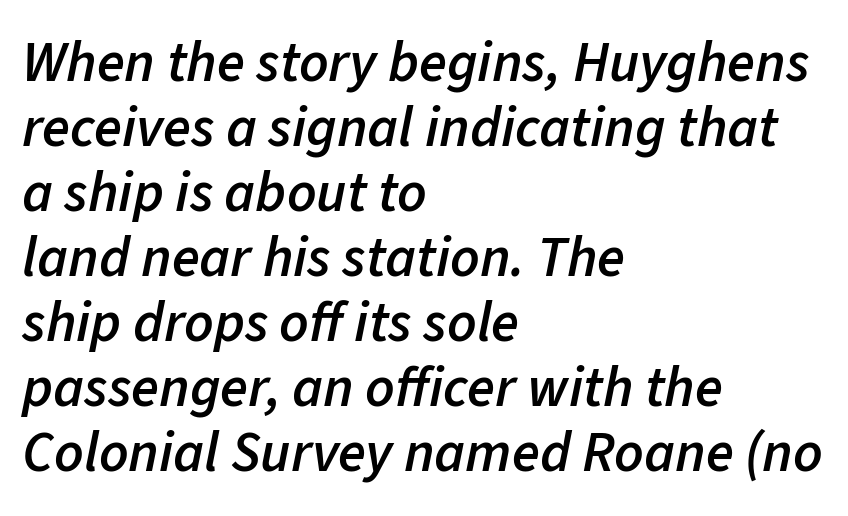
{"italic": "yes", "lean": "right", "slant_degrees": 11, "bold": "semi", "weight": "semibold", "width": "normal", "stroke_contrast": "low", "x_height": "medium", "monospaced": "no", "underline": "no", "align": "left", "line_spacing": "tight", "line_spacing_ratio": 1.14, "letter_spacing": "normal", "letter_spacing_em": 0.0, "glyph_px": 57}
